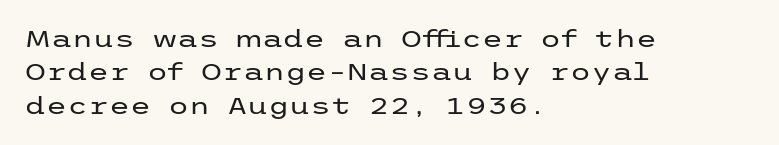
The letterforms sit at book weight or below. Posture: straight, roman, zero tilt. Tracking value appears to be zero — textbook default spacing. The passage shown stacks its lines at a standard gap. Is the block centered? No — it sits flush against the left margin. The foot of each line stays bare and open.
